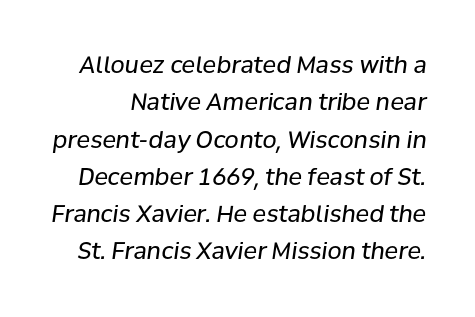
The image shows 23 px text type, italic (leaning right); set normal line spacing (1.62x), normal letter spacing, not underlined.
